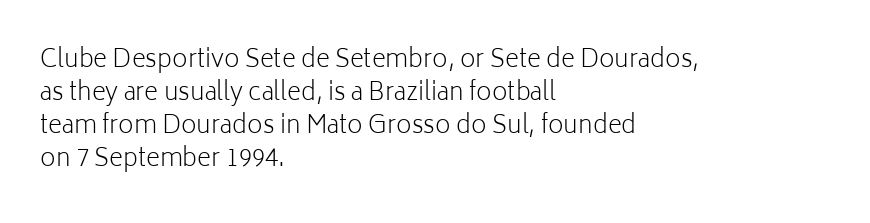
Q: Is the text bold? A: No.
Q: Is the text italic (slanted)? A: No, it is upright.
Q: Is the text underlined? A: No.
Q: How is the paragraph aligned? A: Left-aligned.
Q: Is the spacing between letters normal or unusually wide? A: Normal.
Q: Is the spacing between lines tight, normal or loose? A: Normal.
